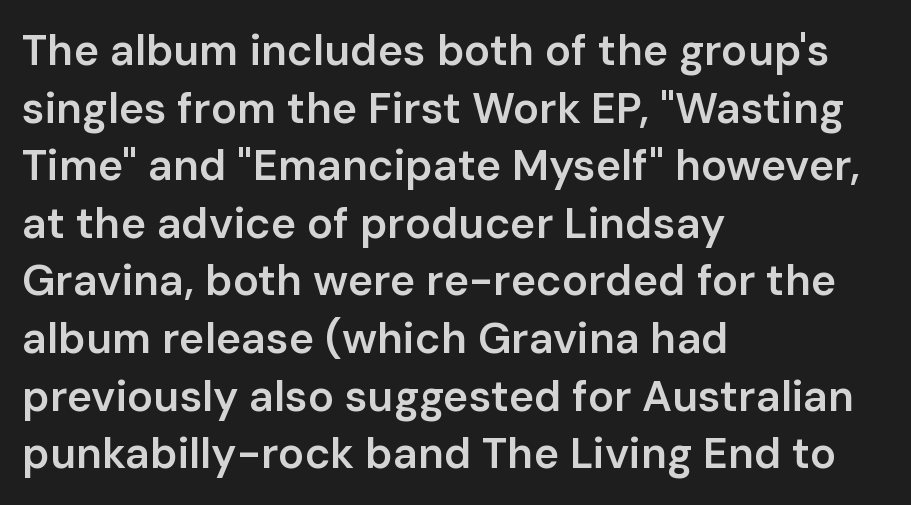
Has an underline been added? It has not. The horizontal fit of the characters is conventional and even. Does the lettering tilt? It doesn't — this is upright. These lines are rendered in a variable-pitch font. Vertical spacing — default.
